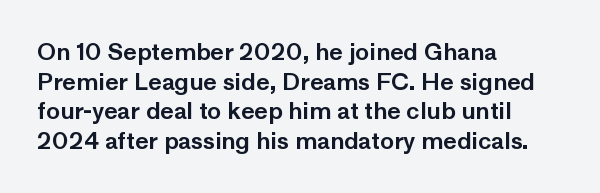
Q: Is the text italic (slanted)? A: No, it is upright.
Q: Is the text underlined? A: No.
Q: How is the paragraph aligned? A: Left-aligned.
Q: Is the spacing between letters normal or unusually wide? A: Normal.
Q: Is the spacing between lines tight, normal or loose? A: Normal.
